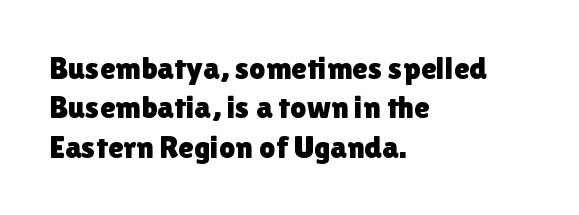
The image shows 32 px sans-serif type, upright; set left-aligned, line spacing 1.23x, normal letter spacing, not underlined; a medium x-height.
